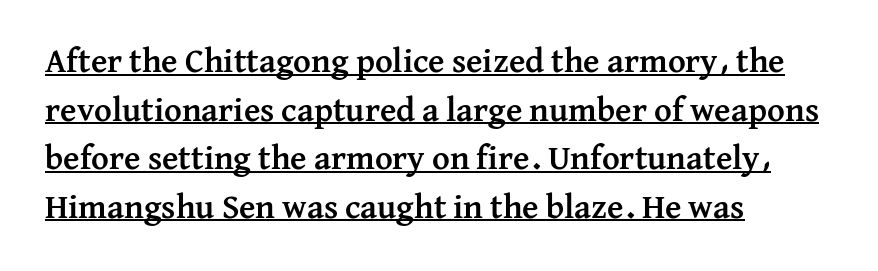
The passage shown has conventional tracking throughout. Whoever set this chose a conventional vertical rhythm. Does the type have serifs? Yes, each stem ends in a small foot. Spacing verdict: proportional, widths tailored to each character.
